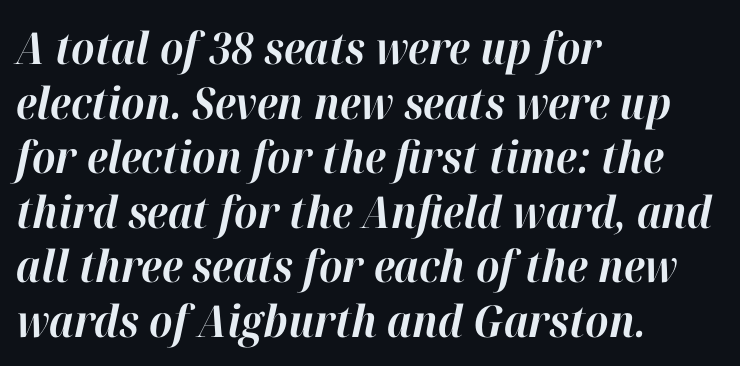
Quick note: italic. This sample is left-justified, so line endings fall wherever the words run out. No extra tracking has been applied to these lines. Look at the stroke-to-counter ratio: heavy, a bold. This sample has the flowing, uneven cadence of proportional lettering. The space directly below the letters is spotless.
